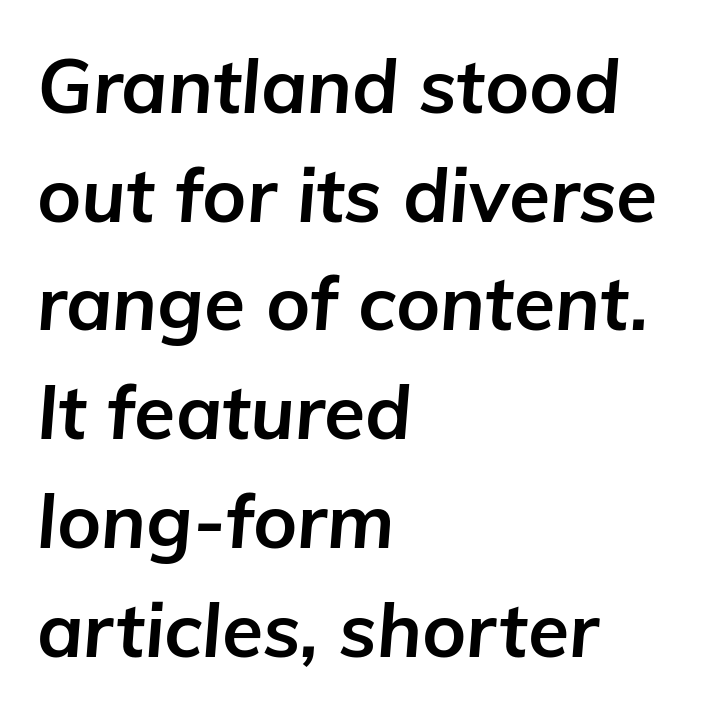
The rag falls on the right side of this text block. Each letter keeps its own natural width here, so spacing adapts to shape. Is there much room between lines? A standard amount, neither cramped nor airy. The lettering tilts uniformly, giving the passage an italic look. Bold? Absolutely — the strokes are thick and heavy.
